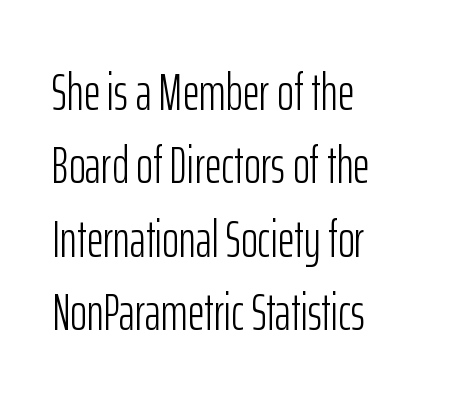
Q: Is the text bold? A: No.
Q: Is the text italic (slanted)? A: No, it is upright.
Q: Is the typeface a serif or a sans-serif typeface? A: Sans-serif.
Q: Is the text underlined? A: No.
Q: How is the paragraph aligned? A: Left-aligned.
Q: Is the spacing between letters normal or unusually wide? A: Normal.
Q: Is the spacing between lines tight, normal or loose? A: Normal.
Q: Width (condensed, normal, or wide)? A: Condensed.
Q: Stroke contrast? A: Low.
Q: x-height? A: Medium.
Q: Monospaced? A: No.
